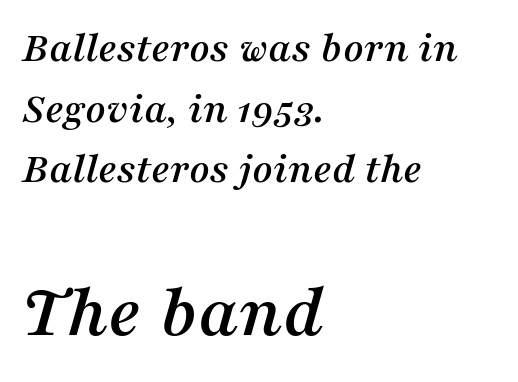
Successive baselines arrive at the customary interval. The text was rendered using a seriffed face with decorative stroke endings. The composition opens small and finishes big. The specimen omits any rule beneath the text block's lines. If you drew a line through each stem, it would be angled. Tracking here is standard; glyphs follow each other at the usual distance.
